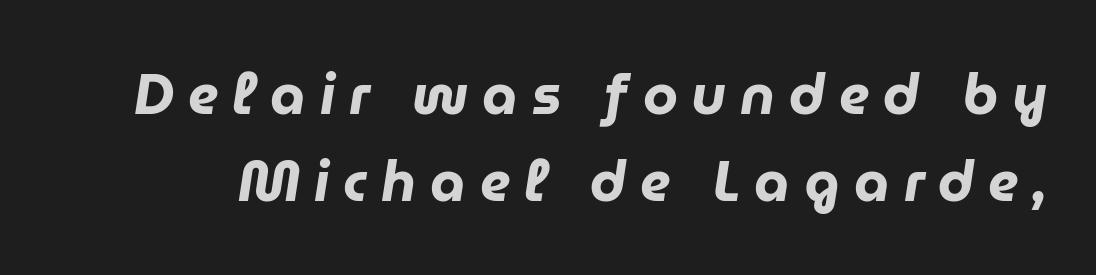
Q: Is the text bold? A: Yes.
Q: Is the text italic (slanted)? A: Yes, it leans right by about 9 degrees.
Q: Is the text underlined? A: No.
Q: Is the spacing between letters normal or unusually wide? A: Unusually wide.
Q: Is the spacing between lines tight, normal or loose? A: Normal.
Q: Width (condensed, normal, or wide)? A: Normal.
Q: Stroke contrast? A: Low.
Q: x-height? A: Medium.
Q: Monospaced? A: No.
